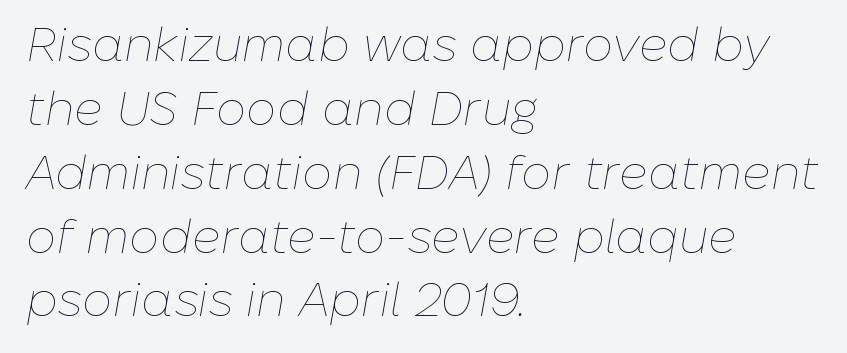
{"italic": "yes", "lean": "right", "slant_degrees": 10, "bold": "no", "weight": "thin", "width": "normal", "stroke_contrast": "low", "x_height": "medium", "monospaced": "no", "underline": "no", "align": "left", "line_spacing": "normal", "line_spacing_ratio": 1.33, "letter_spacing": "normal", "letter_spacing_em": 0.0, "glyph_px": 48}
